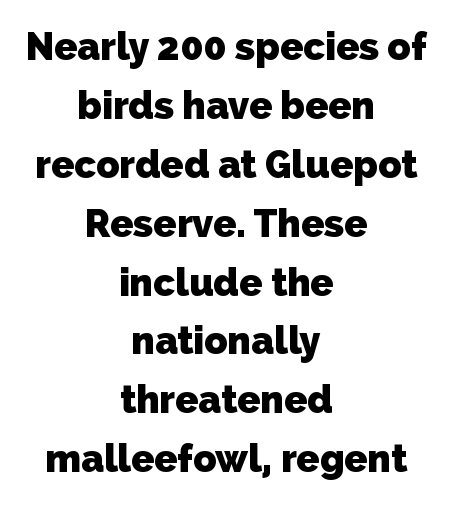
The image shows 38 px heavy sans-serif type; set centered, normal line spacing (1.55x), normal letter spacing, not underlined; low stroke contrast and a medium x-height.
